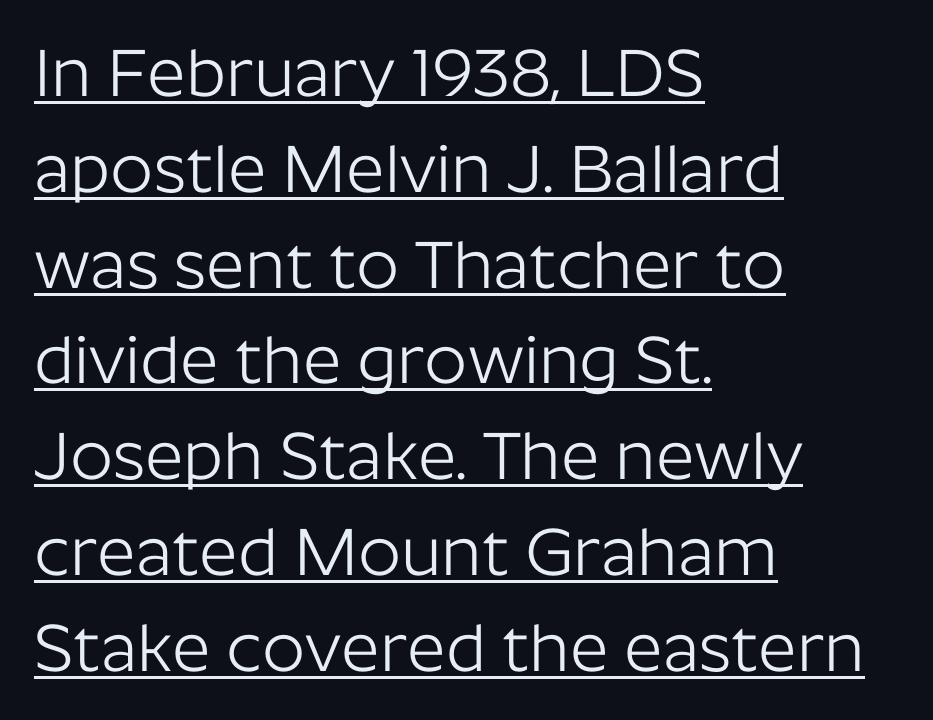
The image shows 67 px light sans-serif type, upright; set left-aligned, normal line spacing (1.43x), normal letter spacing, underlined; low stroke contrast and a medium x-height.
